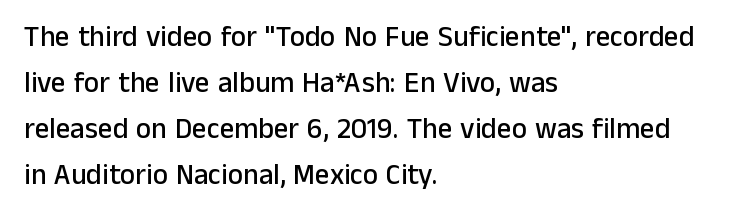
Q: Is the text italic (slanted)? A: No, it is upright.
Q: Is the typeface a serif or a sans-serif typeface? A: Sans-serif.
Q: Is the text underlined? A: No.
Q: How is the paragraph aligned? A: Left-aligned.
Q: Is the spacing between letters normal or unusually wide? A: Normal.
Q: Is the spacing between lines tight, normal or loose? A: Normal.
Q: Width (condensed, normal, or wide)? A: Normal.
Q: Stroke contrast? A: Low.
Q: x-height? A: Medium.
Q: Monospaced? A: No.
